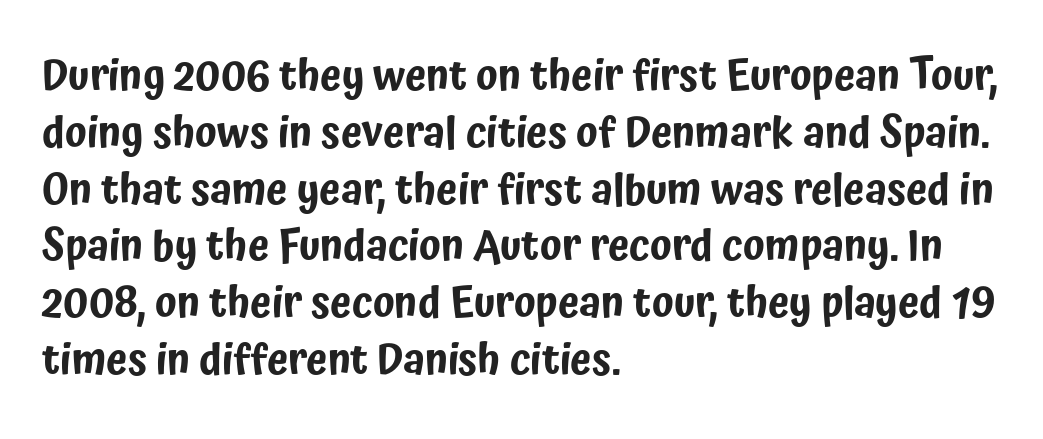
{"serif": "no", "italic": "no", "width": "condensed", "stroke_contrast": "low", "x_height": "medium", "monospaced": "no", "underline": "no", "align": "left", "line_spacing": "normal", "line_spacing_ratio": 1.32, "letter_spacing": "normal", "letter_spacing_em": 0.0, "glyph_px": 43}
